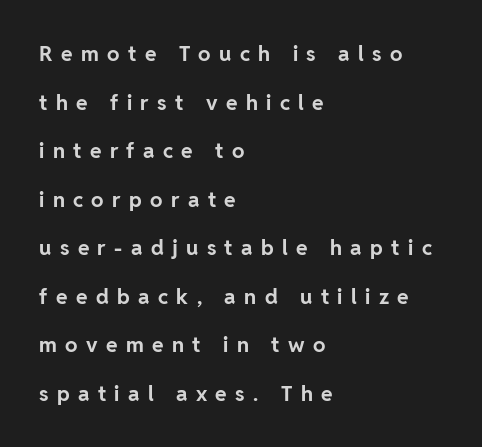
Letter spacing: wide. Leading is clearly above the norm, producing a sparse column. Notice how the stems are strictly vertical — no italics here. Caption: multi-line text, flush left, ragged right. Caption: bold face, heavy strokes.
